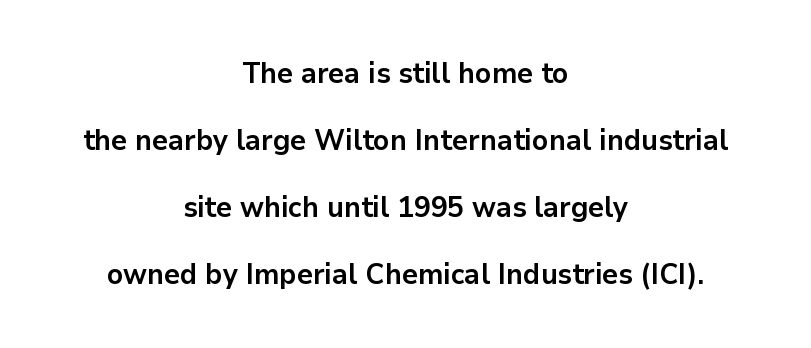
{"serif": "no", "italic": "no", "bold": "yes", "weight": "bold", "width": "normal", "stroke_contrast": "low", "x_height": "medium", "monospaced": "no", "underline": "no", "align": "center", "line_spacing": "loose", "line_spacing_ratio": 2.31, "letter_spacing": "normal", "letter_spacing_em": 0.0, "glyph_px": 29}
